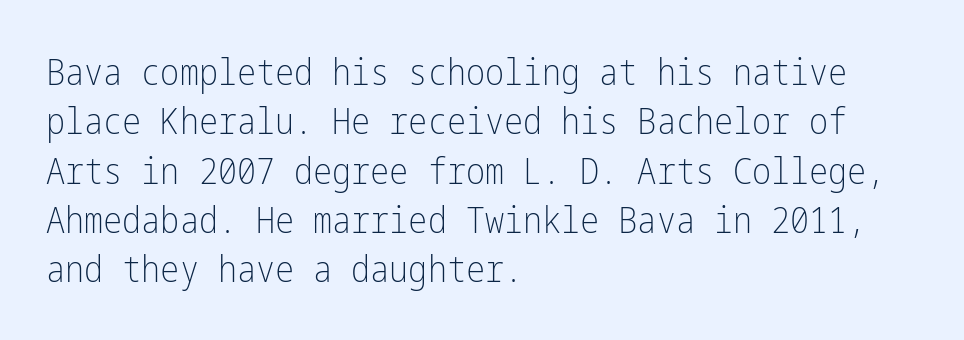
The image shows 36 px light, condensed sans-serif type, upright; set left-aligned, normal line spacing (1.37x), normal letter spacing, not underlined; low stroke contrast and a medium x-height.
